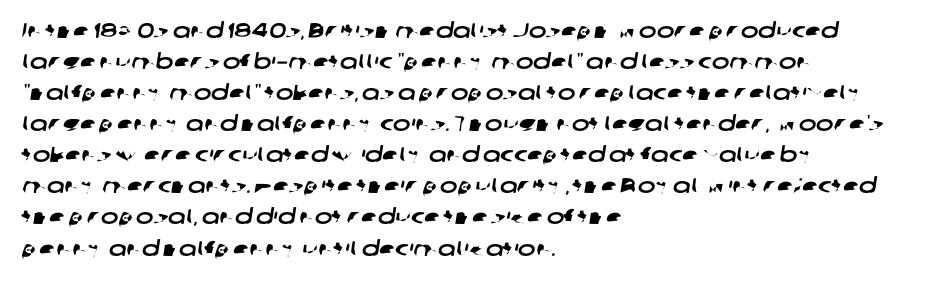
Q: Is the text underlined? A: No.
Q: How is the paragraph aligned? A: Left-aligned.
Q: Is the spacing between letters normal or unusually wide? A: Normal.
Q: Is the spacing between lines tight, normal or loose? A: Normal.
